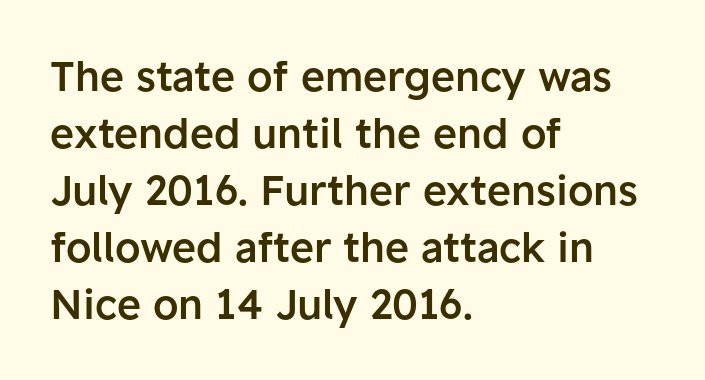
{"serif": "no", "italic": "no", "bold": "semi", "weight": "semibold", "width": "normal", "stroke_contrast": "low", "x_height": "medium", "monospaced": "no", "underline": "no", "align": "left", "line_spacing": "normal", "line_spacing_ratio": 1.39, "letter_spacing": "normal", "letter_spacing_em": 0.0, "glyph_px": 41}
